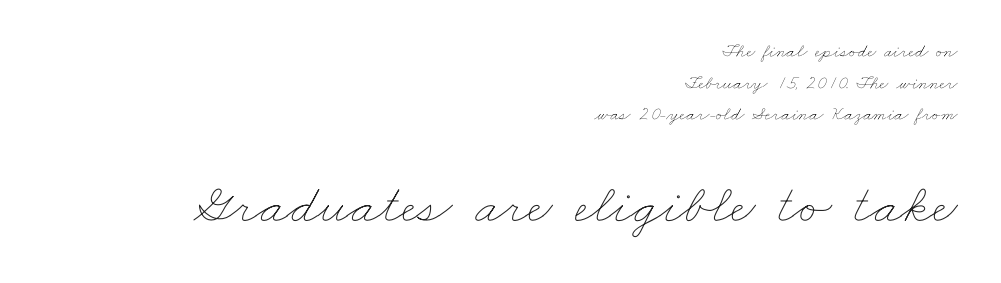
Q: Is the text bold? A: No.
Q: Is the text underlined? A: No.
Q: How is the paragraph aligned? A: Right-aligned.
Q: Is the spacing between letters normal or unusually wide? A: Normal.
Q: Is the spacing between lines tight, normal or loose? A: Normal.
Q: Which block of text is set in a larger size, the first (top) or the second (bottom)? A: The second (bottom) one.
Q: Width (condensed, normal, or wide)? A: Wide.
Q: Stroke contrast? A: Low.
Q: x-height? A: Small.
Q: Monospaced? A: No.
